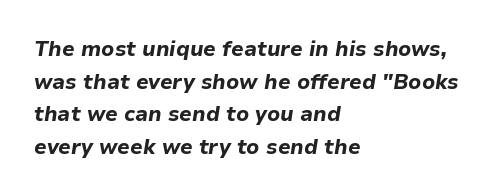
The tracking reads as untouched default to a designer's eye. The face used here has a pronounced slope to its letters. Caption: bold face, heavy strokes. Evenly set lines give the paragraph a standard silhouette. The paragraph shown leans on its left margin. Glance below the letters and you will spot only blank space.
